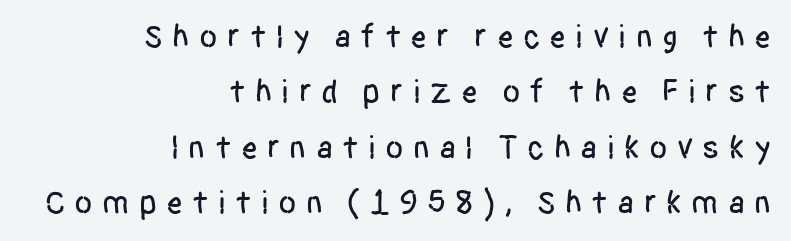
Q: Is the text italic (slanted)? A: No, it is upright.
Q: Is the typeface a serif or a sans-serif typeface? A: Sans-serif.
Q: Is the text underlined? A: No.
Q: How is the paragraph aligned? A: Right-aligned.
Q: Is the spacing between letters normal or unusually wide? A: Unusually wide.
Q: Is the spacing between lines tight, normal or loose? A: Normal.
Q: Width (condensed, normal, or wide)? A: Condensed.
Q: Stroke contrast? A: Low.
Q: x-height? A: Large.
Q: Monospaced? A: No.
